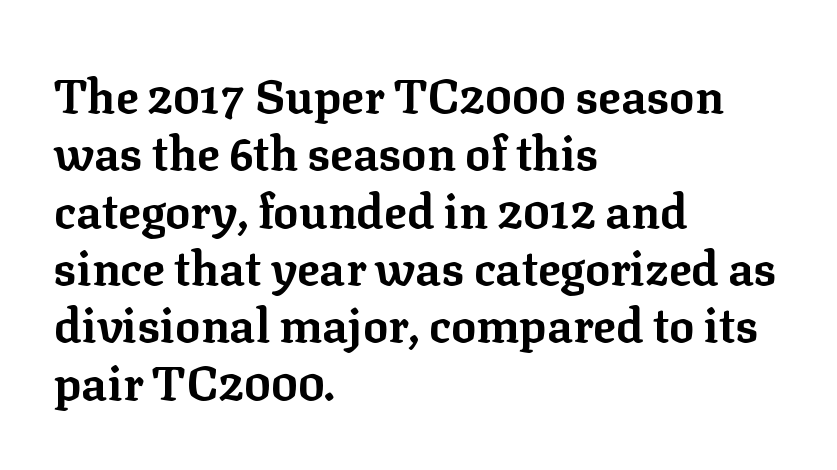
The string is rendered with underlining switched off. Varying glyph widths throughout — classic text-font behaviour. Yep, those are serifs on the letters. On the weight axis this lands at bold, roughly 700. The lines are quadded left.
